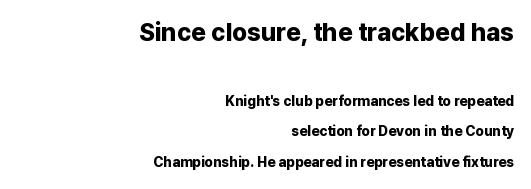
{"italic": "no", "bold": "yes", "underline": "no", "align": "right", "line_spacing": "loose", "line_spacing_ratio": 2.19, "letter_spacing": "normal", "letter_spacing_em": 0.0, "larger_block": "first", "size_ratio": 1.79, "glyph_px": 25}
